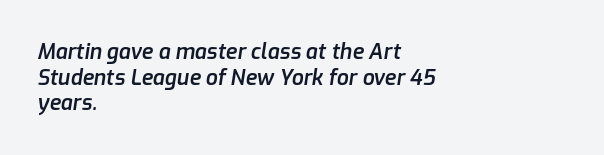
Q: Is the text bold? A: Semi-bold.
Q: Is the text italic (slanted)? A: Yes, it leans right by about 9 degrees.
Q: Is the text underlined? A: No.
Q: How is the paragraph aligned? A: Left-aligned.
Q: Is the spacing between letters normal or unusually wide? A: Normal.
